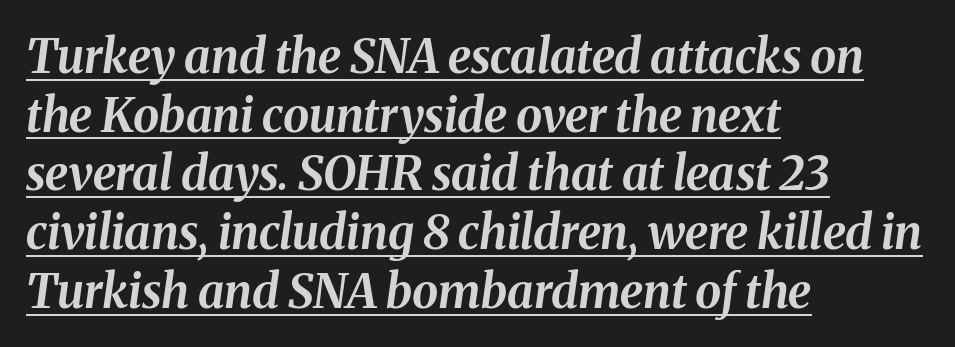
Q: Is the text bold? A: Yes.
Q: Is the text italic (slanted)? A: Yes, it leans right by about 8 degrees.
Q: Is the text underlined? A: Yes.
Q: How is the paragraph aligned? A: Left-aligned.
Q: Is the spacing between letters normal or unusually wide? A: Normal.
Q: Is the spacing between lines tight, normal or loose? A: Normal.
Q: Width (condensed, normal, or wide)? A: Normal.
Q: Stroke contrast? A: Medium.
Q: x-height? A: Medium.
Q: Monospaced? A: No.
